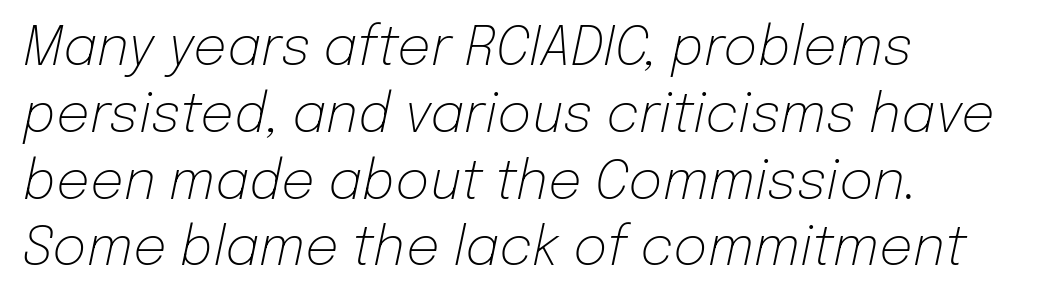
{"italic": "yes", "lean": "right", "slant_degrees": 12, "bold": "no", "weight": "light", "width": "normal", "stroke_contrast": "low", "x_height": "medium", "monospaced": "no", "underline": "no", "align": "left", "line_spacing": "normal", "line_spacing_ratio": 1.26, "letter_spacing": "normal", "letter_spacing_em": 0.0, "glyph_px": 53}
